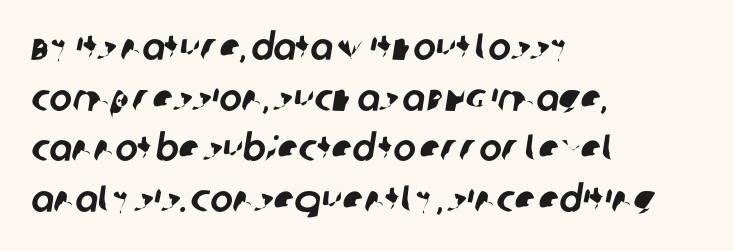
The face used here is proportionally spaced, like ordinary book or web type. Does extra space separate the letters? No, they use regular spacing. Alignment: flush left. Unlike a traditional serif, this face leaves its strokes unadorned. The line-height multiplier appears to be the usual default. Plain, unruled lines of type.
